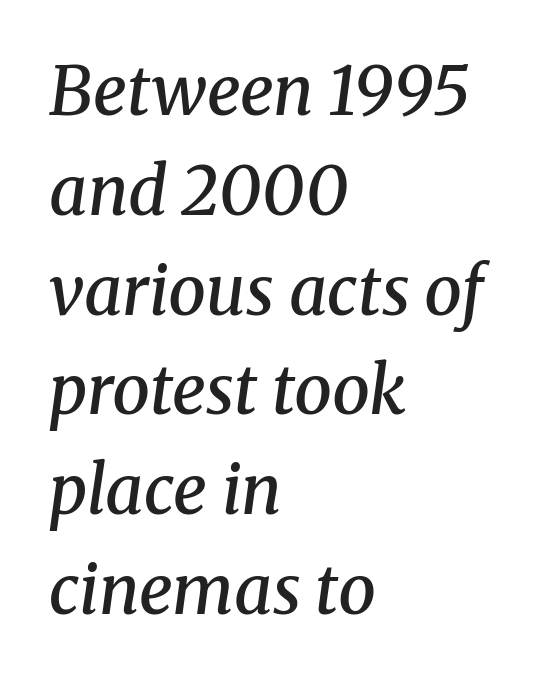
The image shows 67 px semibold serif type, italic (leaning right); set left-aligned, normal line spacing (1.49x), normal letter spacing, not underlined; medium stroke contrast and a medium x-height.
